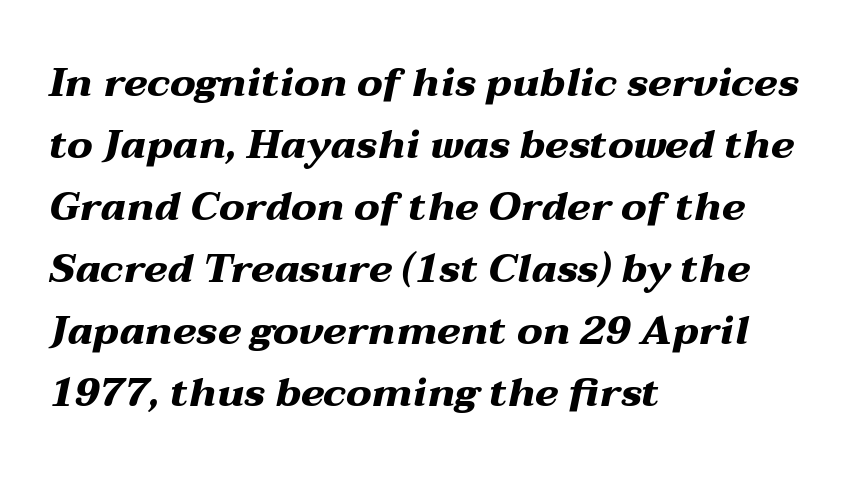
The image shows 40 px heavy, wide type, italic (leaning right); set left-aligned, normal line spacing (1.55x), normal letter spacing, not underlined; medium stroke contrast and a medium x-height.
